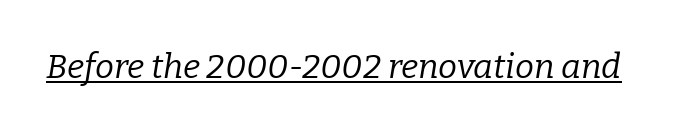
Q: Is the text bold? A: No.
Q: Is the text italic (slanted)? A: Yes, it leans right by about 9 degrees.
Q: Is the typeface a serif or a sans-serif typeface? A: Serif.
Q: Is the text underlined? A: Yes.
Q: Is the spacing between letters normal or unusually wide? A: Normal.
Q: Width (condensed, normal, or wide)? A: Normal.
Q: Stroke contrast? A: Low.
Q: x-height? A: Medium.
Q: Monospaced? A: No.
